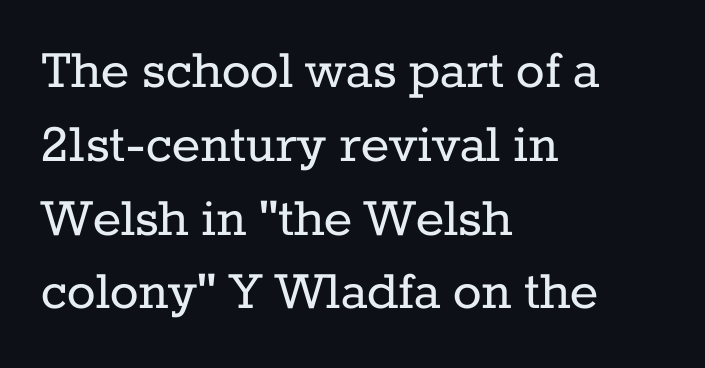
Q: Is the text bold? A: No.
Q: Is the text italic (slanted)? A: No, it is upright.
Q: Is the typeface a serif or a sans-serif typeface? A: Serif.
Q: Is the text underlined? A: No.
Q: How is the paragraph aligned? A: Left-aligned.
Q: Is the spacing between letters normal or unusually wide? A: Normal.
Q: Width (condensed, normal, or wide)? A: Normal.
Q: Stroke contrast? A: Low.
Q: x-height? A: Medium.
Q: Monospaced? A: No.
